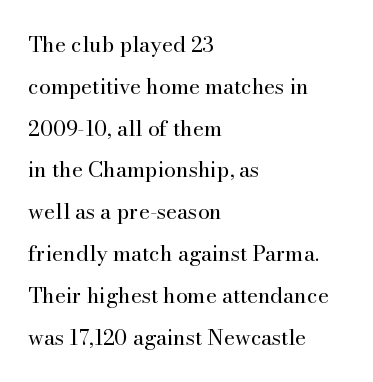
{"italic": "no", "bold": "no", "underline": "no", "align": "left", "line_spacing": "loose", "line_spacing_ratio": 1.99, "letter_spacing": "normal", "letter_spacing_em": 0.0, "glyph_px": 21}
